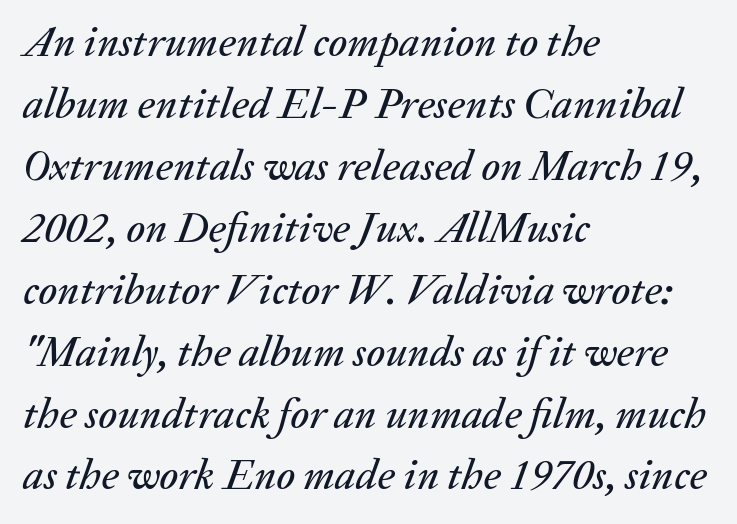
The image shows 43 px text type, italic (leaning right); set left-aligned, normal line spacing (1.44x), normal letter spacing, not underlined; medium stroke contrast and a medium x-height.
